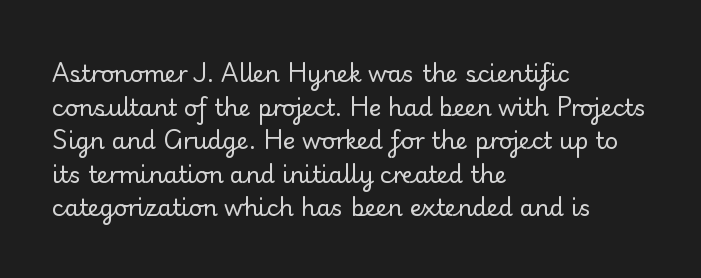
Q: Is the text bold? A: No.
Q: Is the text italic (slanted)? A: No, it is upright.
Q: Is the text underlined? A: No.
Q: How is the paragraph aligned? A: Left-aligned.
Q: Is the spacing between letters normal or unusually wide? A: Normal.
Q: Is the spacing between lines tight, normal or loose? A: Normal.
